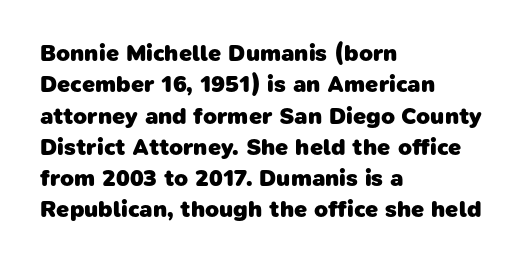
Observe the ordinary spacing: letters are neighbours, not strangers. Is the block centered? No — it sits flush against the left margin. Regular leading. Descender tails drop into unmarked territory. Heavy-handed strokes throughout: this text is bold.
